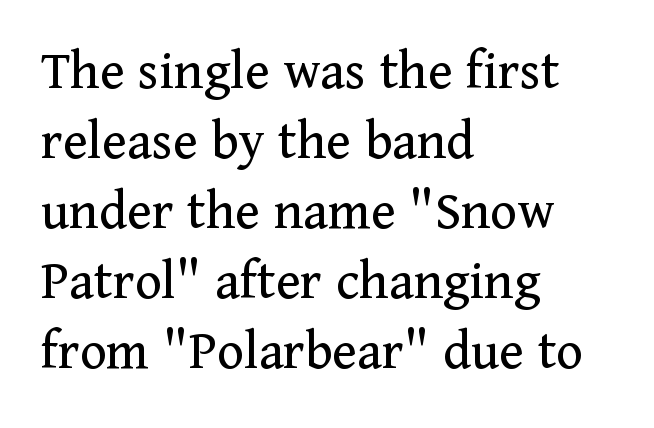
{"serif": "yes", "italic": "no", "bold": "no", "weight": "regular", "width": "normal", "stroke_contrast": "medium", "x_height": "medium", "monospaced": "no", "underline": "no", "align": "left", "line_spacing_ratio": 1.23, "letter_spacing": "normal", "letter_spacing_em": 0.0, "glyph_px": 57}
